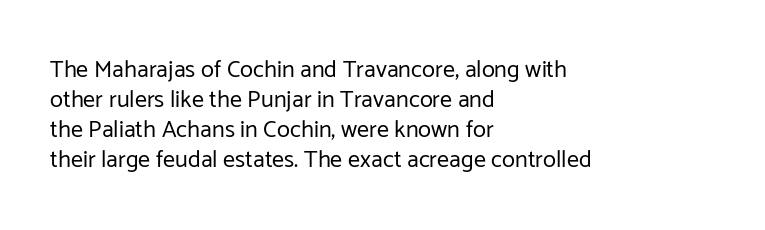
Honestly, there is no underline to notice here at all. The font's upright variant was chosen for this text. Horizontally, the lines are justified to the leading edge only. Bold? No — there's no thickening of the strokes.
